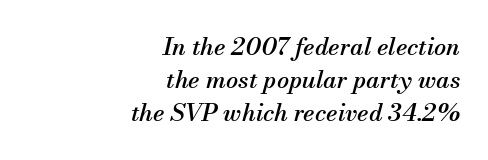
Each row of text sits above clean, open space. Visually the block forms a straight wall on the right and a jagged coastline on the left. The face used here is rendered with its standard letterfit. This sample keeps an unexceptional amount of space between lines.
